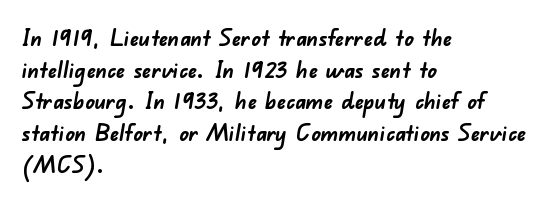
The image shows 23 px bold type; set left-aligned, normal line spacing (1.38x), normal letter spacing, not underlined.
